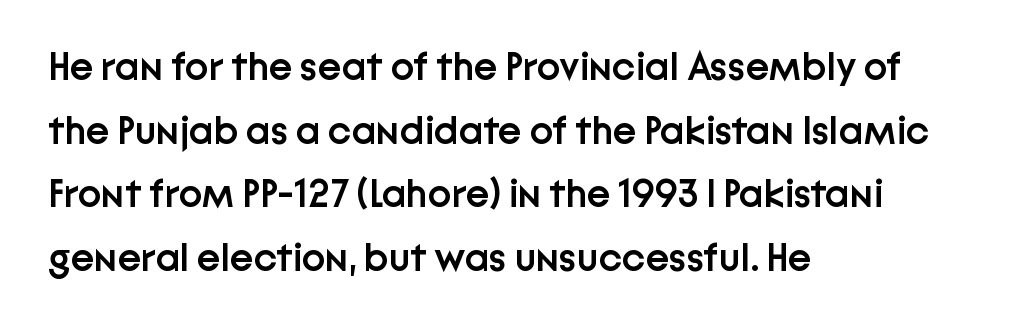
The text block is weighted toward the left margin, trailing off unevenly rightward. Whoever set this chose a conventional vertical rhythm. Descenders hang freely into open space. Does the weight exceed regular? Yes, but only to semibold. Looks like regular typesetting: each glyph gets only the width it needs.
